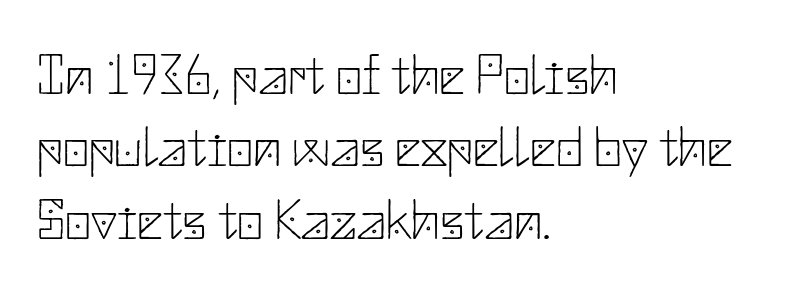
The image shows 57 px thin sans-serif type, upright; set left-aligned, normal line spacing (1.27x), normal letter spacing, not underlined; low stroke contrast and a small x-height.
